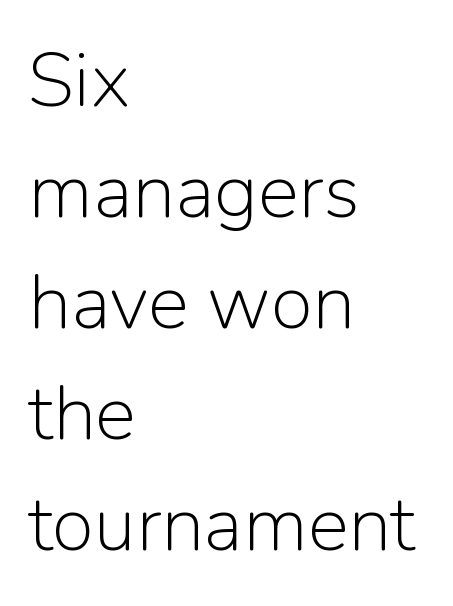
{"serif": "no", "italic": "no", "bold": "no", "weight": "light", "width": "normal", "stroke_contrast": "low", "x_height": "medium", "monospaced": "no", "underline": "no", "align": "left", "line_spacing": "normal", "line_spacing_ratio": 1.44, "letter_spacing": "normal", "letter_spacing_em": 0.0, "glyph_px": 77}
